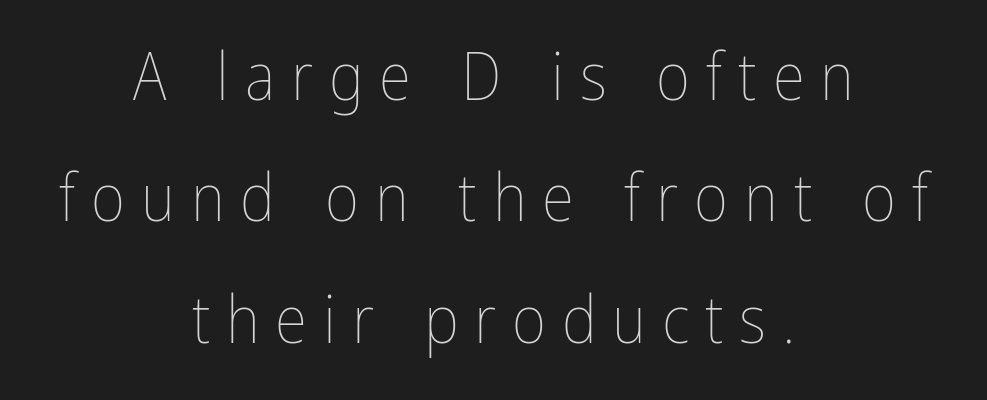
{"italic": "no", "bold": "no", "weight": "thin", "width": "condensed", "stroke_contrast": "low", "x_height": "medium", "monospaced": "no", "underline": "no", "align": "center", "line_spacing_ratio": 1.84, "letter_spacing": "wide", "letter_spacing_em": 0.24, "glyph_px": 66}
